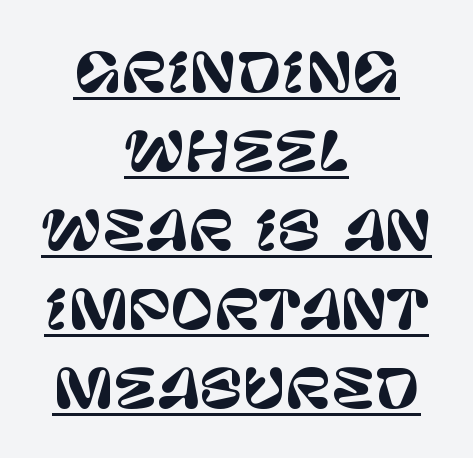
Q: Is the text italic (slanted)? A: Yes.
Q: Is the typeface a serif or a sans-serif typeface? A: Sans-serif.
Q: Is the text underlined? A: Yes.
Q: How is the paragraph aligned? A: Centered.
Q: Is the spacing between letters normal or unusually wide? A: Normal.
Q: Is the spacing between lines tight, normal or loose? A: Normal.
Q: Width (condensed, normal, or wide)? A: Normal.
Q: Stroke contrast? A: Low.
Q: x-height? A: Large.
Q: Monospaced? A: No.
